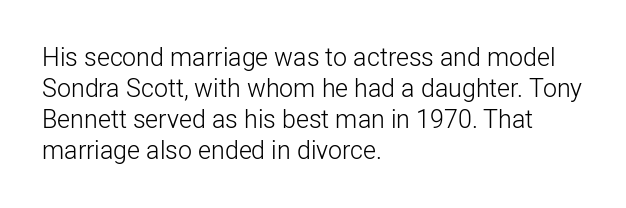
{"italic": "no", "bold": "no", "underline": "no", "align": "left", "line_spacing_ratio": 1.24, "letter_spacing": "normal", "letter_spacing_em": 0.0, "glyph_px": 25}
